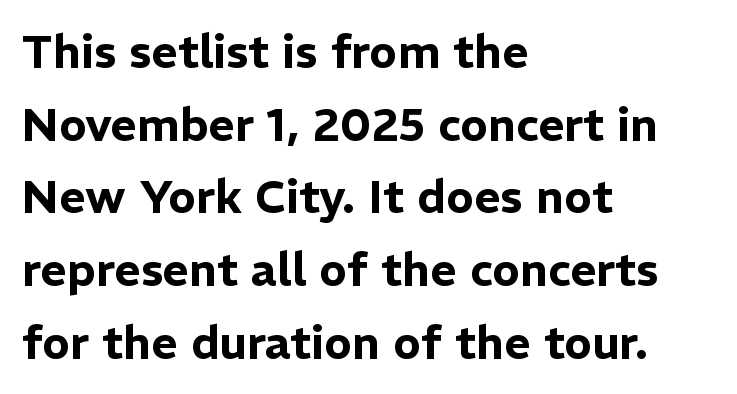
The image shows 46 px sans-serif type, upright; set left-aligned, normal line spacing (1.58x), normal letter spacing, not underlined; low stroke contrast and a medium x-height.
